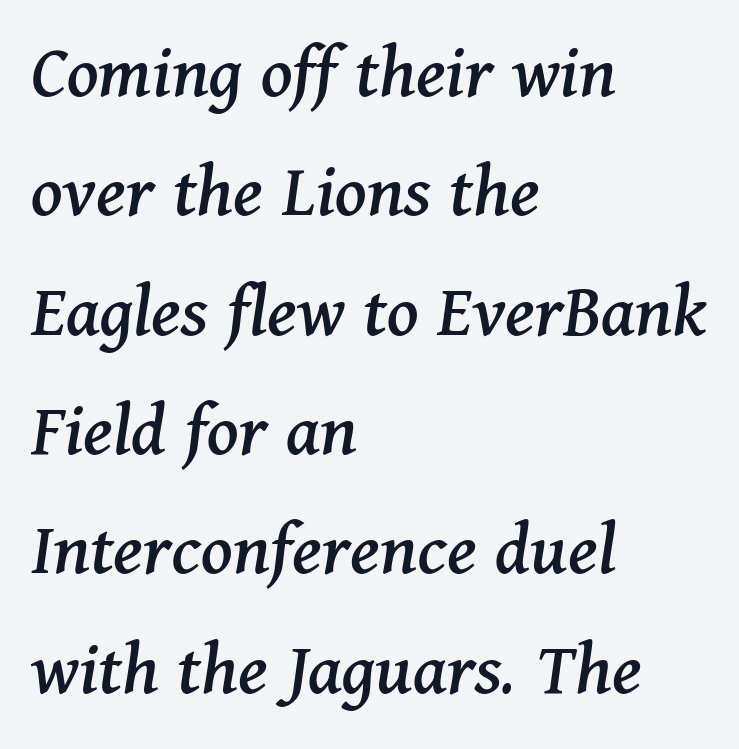
{"serif": "yes", "italic": "yes", "lean": "right", "slant_degrees": 11, "width": "normal", "stroke_contrast": "medium", "x_height": "medium", "monospaced": "no", "underline": "no", "align": "left", "line_spacing": "normal", "line_spacing_ratio": 1.53, "letter_spacing": "normal", "letter_spacing_em": 0.0, "glyph_px": 78}
